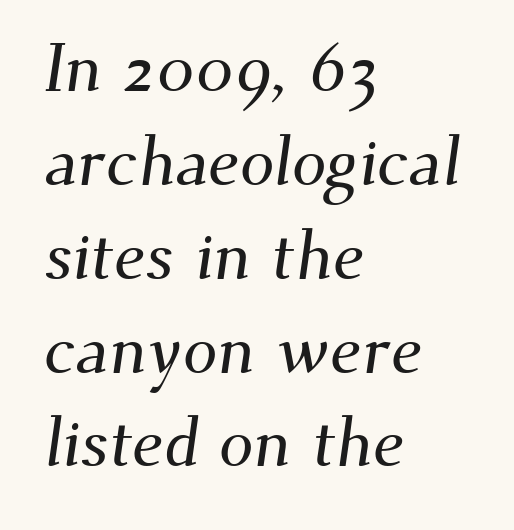
Honestly, the letter spacing is just normal — you wouldn't notice it. Varying glyph widths throughout — classic text-font behaviour. Each letter's strokes conclude with small projecting serifs. Teacher's note: observe the even left margin — that is flush-left alignment.
